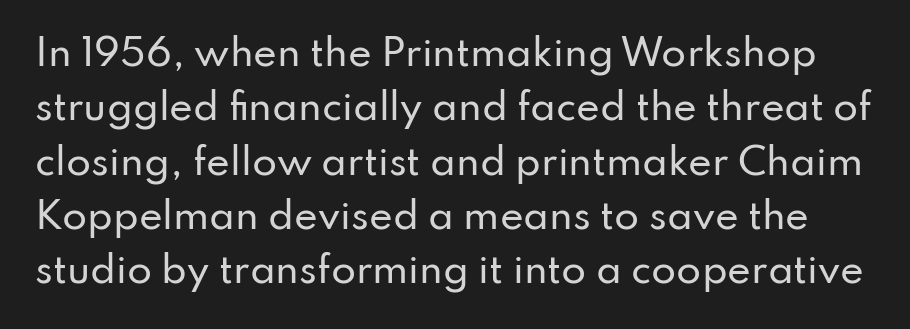
Q: Is the text italic (slanted)? A: No, it is upright.
Q: Is the typeface a serif or a sans-serif typeface? A: Sans-serif.
Q: Is the text underlined? A: No.
Q: Is the spacing between letters normal or unusually wide? A: Normal.
Q: Is the spacing between lines tight, normal or loose? A: Normal.
Q: Width (condensed, normal, or wide)? A: Normal.
Q: Stroke contrast? A: Low.
Q: x-height? A: Small.
Q: Monospaced? A: No.
